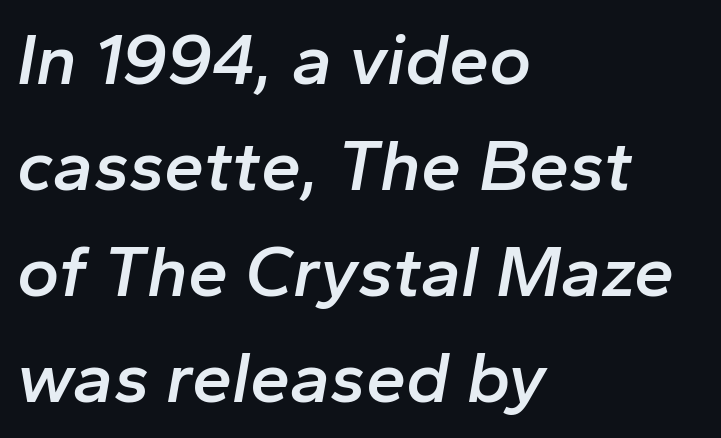
{"italic": "yes", "lean": "right", "slant_degrees": 10, "bold": "semi", "weight": "semibold", "width": "normal", "stroke_contrast": "low", "x_height": "medium", "monospaced": "no", "underline": "no", "align": "left", "line_spacing": "normal", "line_spacing_ratio": 1.47, "letter_spacing": "normal", "letter_spacing_em": 0.0, "glyph_px": 72}
